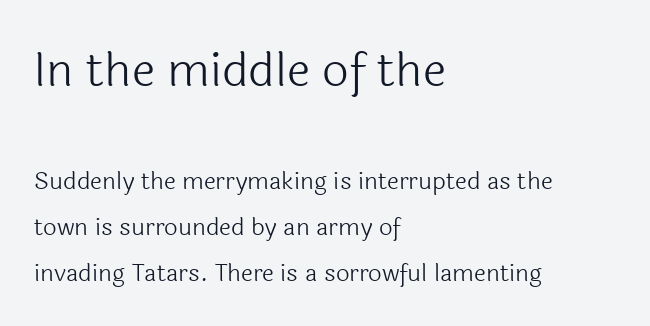
{"serif": "no", "italic": "no", "bold": "no", "weight": "light", "width": "normal", "x_height": "medium", "monospaced": "no", "underline": "no", "align": "left", "line_spacing": "loose", "line_spacing_ratio": 1.92, "letter_spacing": "normal", "letter_spacing_em": 0.0, "larger_block": "first", "size_ratio": 1.96, "glyph_px": 47}
